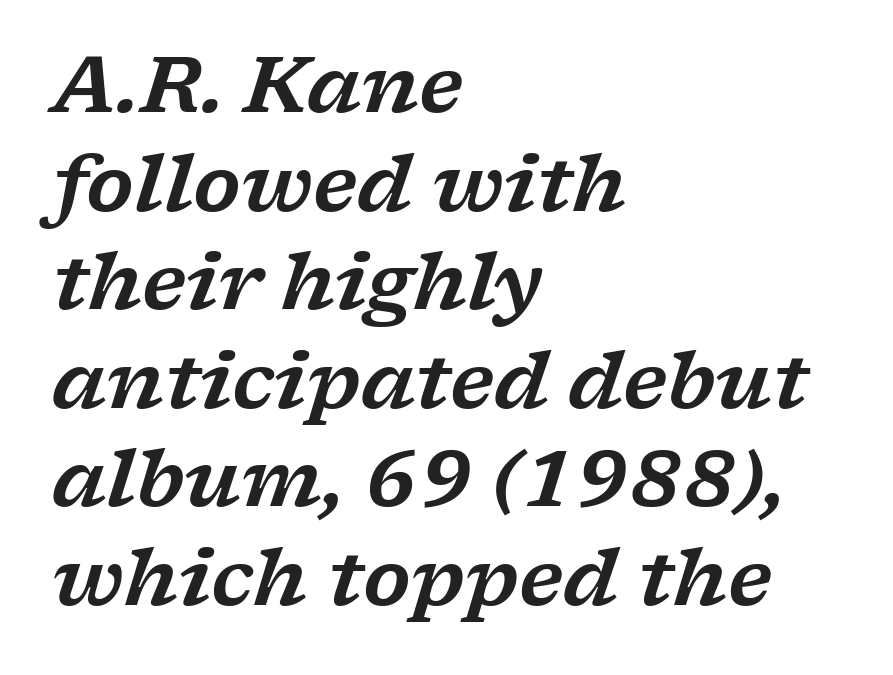
{"serif": "yes", "italic": "yes", "lean": "right", "slant_degrees": 17, "width": "wide", "stroke_contrast": "low", "x_height": "medium", "monospaced": "no", "underline": "no", "align": "left", "line_spacing": "normal", "line_spacing_ratio": 1.28, "letter_spacing": "normal", "letter_spacing_em": 0.0, "glyph_px": 77}
